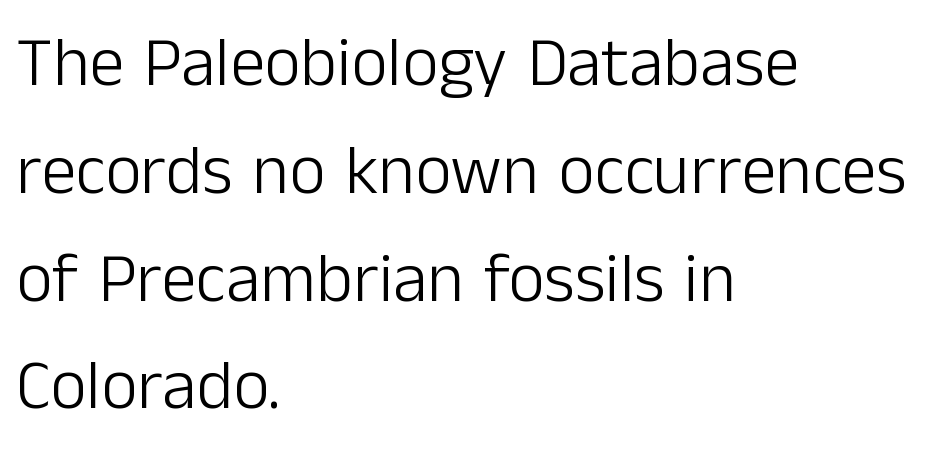
Q: Is the text bold? A: No.
Q: Is the text italic (slanted)? A: No, it is upright.
Q: Is the typeface a serif or a sans-serif typeface? A: Sans-serif.
Q: Is the text underlined? A: No.
Q: How is the paragraph aligned? A: Left-aligned.
Q: Is the spacing between letters normal or unusually wide? A: Normal.
Q: Is the spacing between lines tight, normal or loose? A: Normal.
Q: Width (condensed, normal, or wide)? A: Normal.
Q: Stroke contrast? A: Low.
Q: x-height? A: Medium.
Q: Monospaced? A: No.
